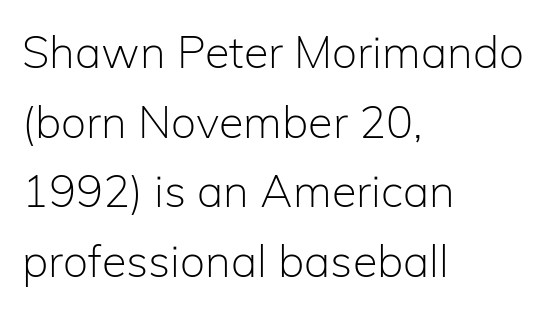
Is the letter spacing exaggerated? No — it looks like the ordinary default. Which margin do the lines hug? The left one — the right edge is uneven. Are there feet on the stems? There aren't — it's a sans. The strokes are not fattened; the text isn't bold. Does the lettering tilt? It doesn't — this is upright.
